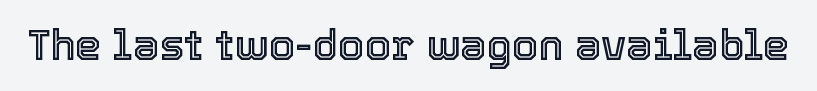
Q: Is the text italic (slanted)? A: No, it is upright.
Q: Is the text underlined? A: No.
Q: Is the spacing between letters normal or unusually wide? A: Normal.
Q: Width (condensed, normal, or wide)? A: Normal.
Q: x-height? A: Medium.
Q: Monospaced? A: No.
